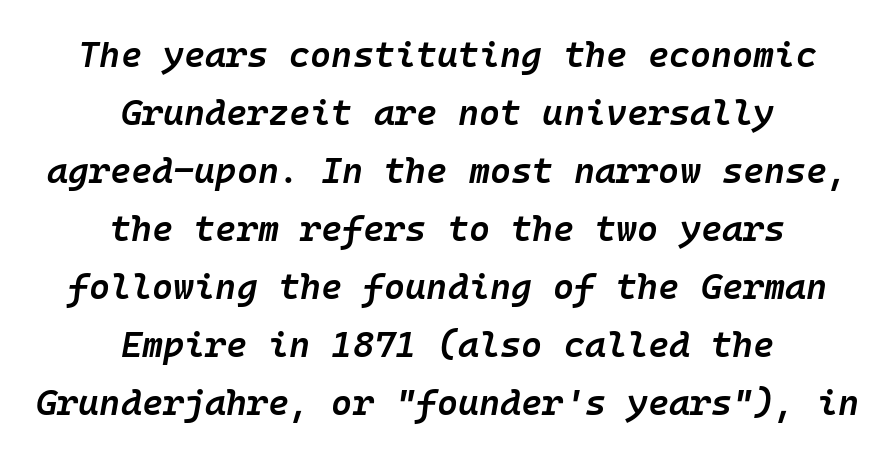
There is no visible air inserted between adjacent glyphs. Horizontally, the lines are justified to the midpoint only. A normal amount of white space separates one row of letters from the next. The gap between lines stays unmarked. I'd describe the lettering as semibold — firm but not a full bold. Do the characters align in a grid? Yes, the font is monospaced.
